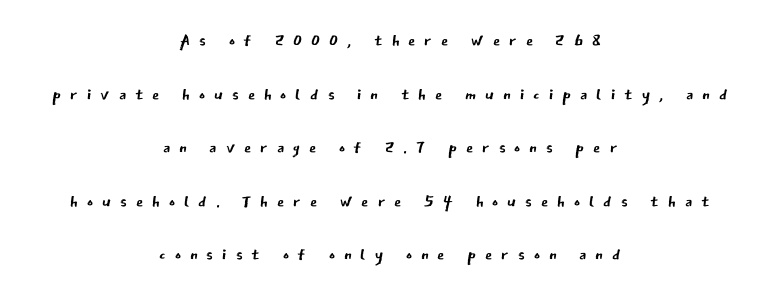
The image shows 23 px text type, upright; set centered, loose line spacing (2.33x), unusually wide letter spacing (+0.39 em), not underlined.
